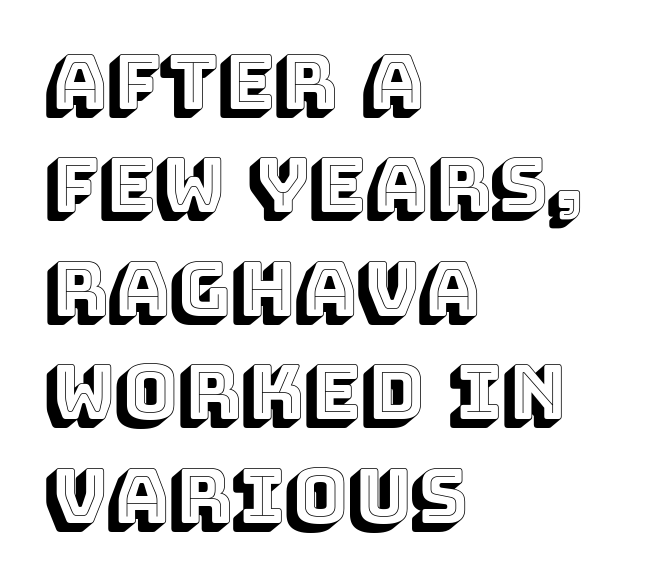
{"italic": "no", "width": "normal", "x_height": "large", "monospaced": "no", "underline": "no", "align": "left", "line_spacing": "normal", "line_spacing_ratio": 1.38, "letter_spacing": "normal", "letter_spacing_em": 0.0, "glyph_px": 75}
